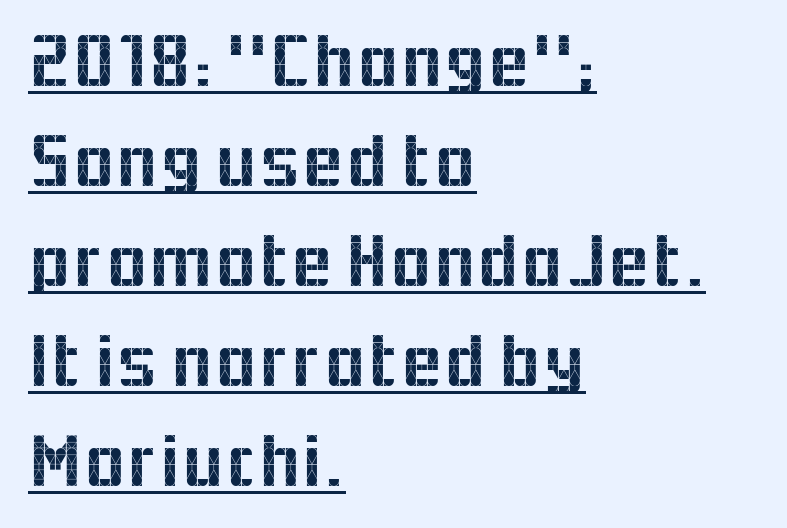
The image shows 77 px sans-serif type, upright; set left-aligned, normal line spacing (1.3x), normal letter spacing, underlined; a medium x-height.
